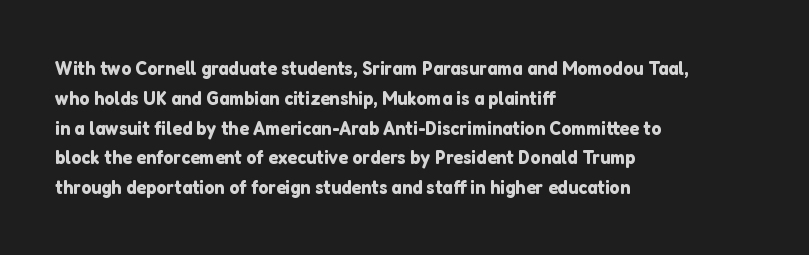
The image shows 20 px text type, upright; set left-aligned, normal line spacing (1.49x), normal letter spacing, not underlined.
